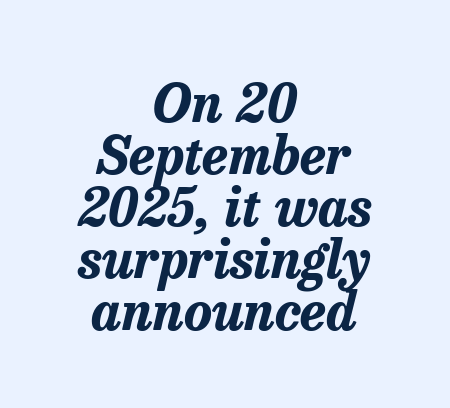
Cramped leading. Quick note: underline off. Here the designer chose a conventional face with non-uniform glyph widths. You'd pick this weight for a headline — it's a proper bold. The gaps between neighbouring characters are ordinary and unremarkable.
